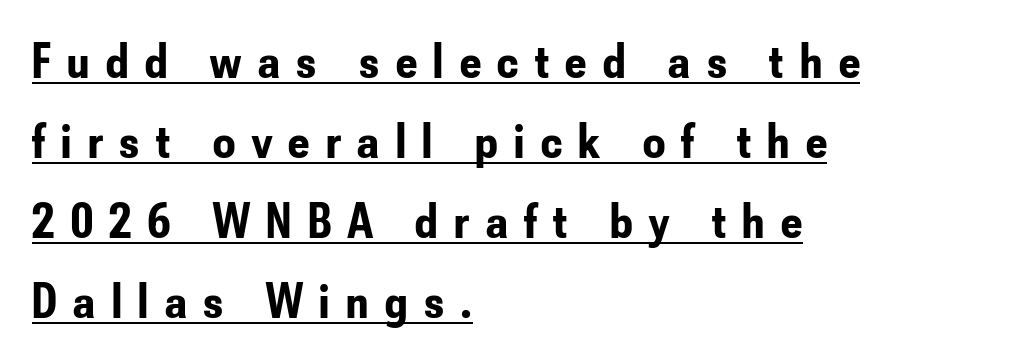
The image shows 49 px bold, condensed sans-serif type, upright; set left-aligned, normal line spacing (1.63x), unusually wide letter spacing (+0.34 em), underlined; low stroke contrast and a small x-height.
